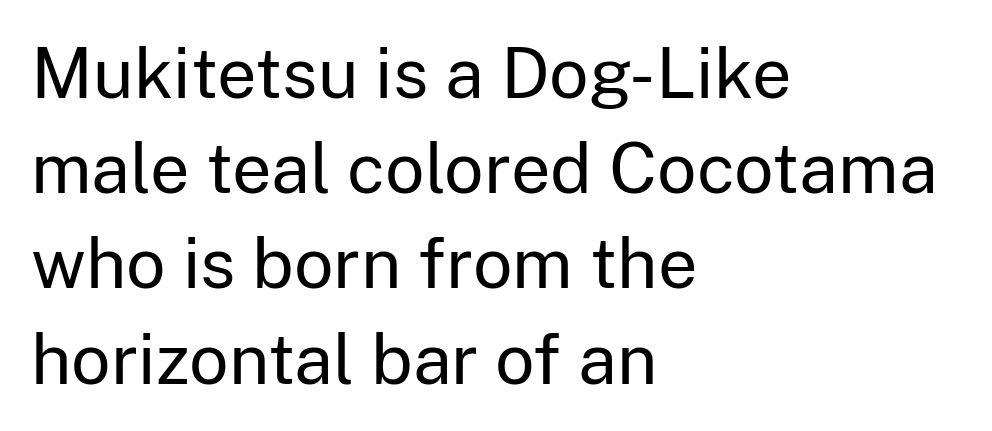
This rendering features lettering with no underline. Vertical stems look standard width or narrower in stroke. Characters remain perfectly vertical along every line. Is the block centered? No — it sits flush against the left margin. Reading down the column, the eye jumps a familiar distance to each next line.
